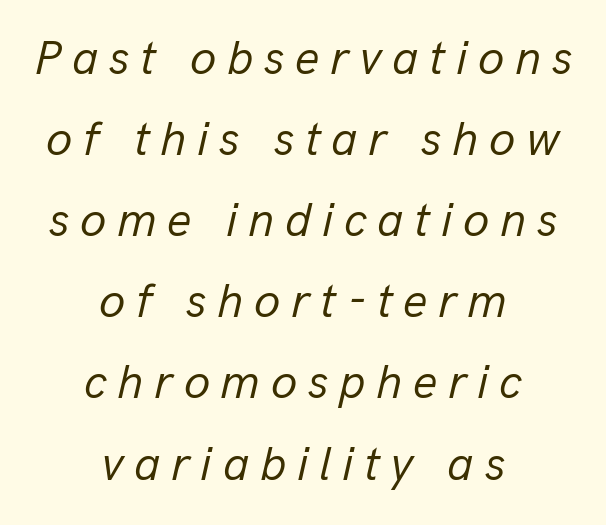
The image shows 48 px regular-weight type, italic (leaning right); set centered, normal line spacing (1.69x), unusually wide letter spacing (+0.22 em), not underlined; low stroke contrast and a medium x-height.
